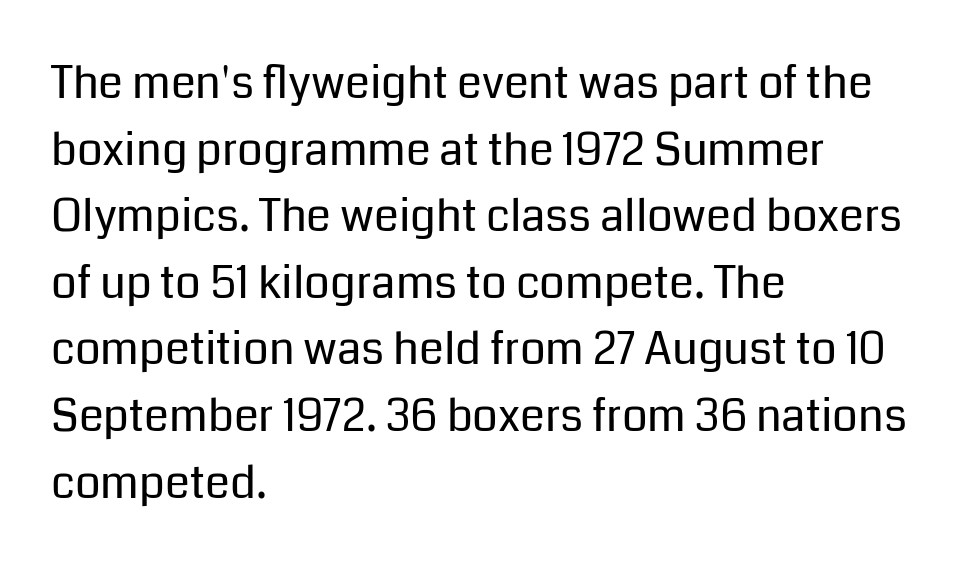
The image shows 45 px regular-weight sans-serif type, upright; set left-aligned, normal line spacing (1.48x), normal letter spacing, not underlined; low stroke contrast and a medium x-height.
